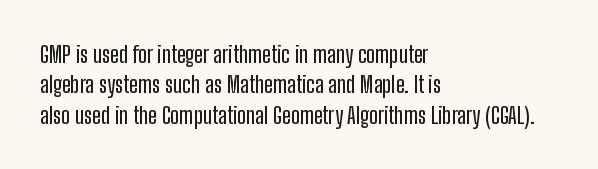
Q: Is the text italic (slanted)? A: No, it is upright.
Q: Is the text underlined? A: No.
Q: How is the paragraph aligned? A: Left-aligned.
Q: Is the spacing between letters normal or unusually wide? A: Normal.
Q: Is the spacing between lines tight, normal or loose? A: Normal.
